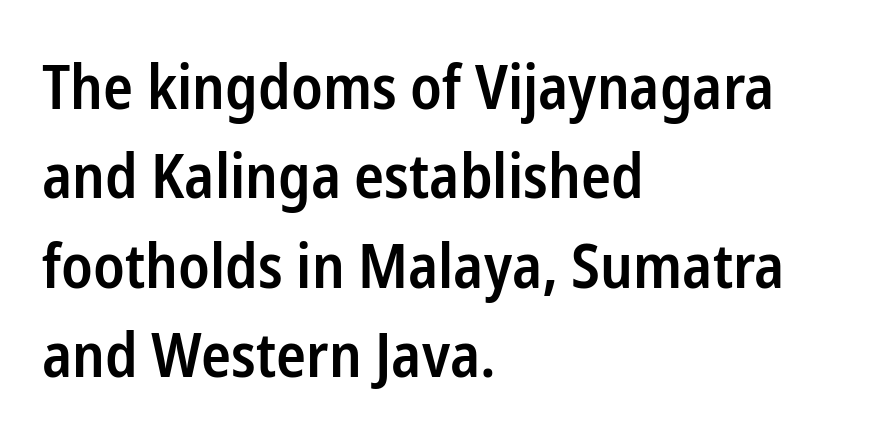
Q: Is the text bold? A: Semi-bold.
Q: Is the text italic (slanted)? A: No, it is upright.
Q: Is the typeface a serif or a sans-serif typeface? A: Sans-serif.
Q: Is the text underlined? A: No.
Q: How is the paragraph aligned? A: Left-aligned.
Q: Is the spacing between letters normal or unusually wide? A: Normal.
Q: Is the spacing between lines tight, normal or loose? A: Normal.
Q: Width (condensed, normal, or wide)? A: Condensed.
Q: Stroke contrast? A: Low.
Q: x-height? A: Medium.
Q: Monospaced? A: No.
